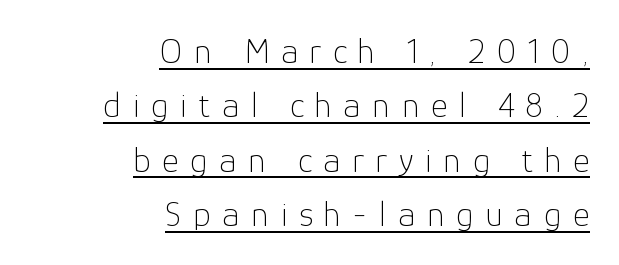
The image shows 36 px thin sans-serif type, upright; set right-aligned, normal line spacing (1.51x), unusually wide letter spacing (+0.32 em), underlined; low stroke contrast and a medium x-height.
